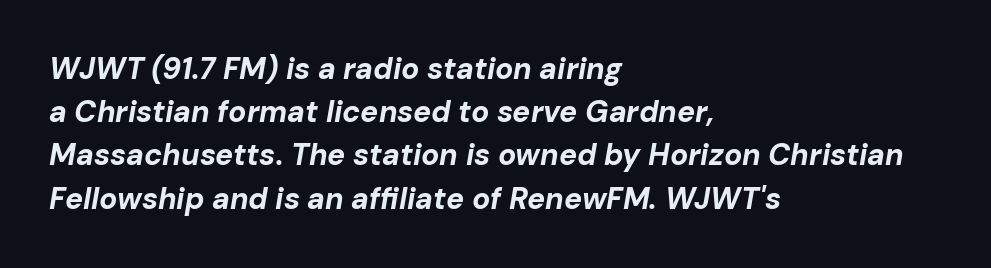
The image shows 30 px bold type, italic (leaning right); set left-aligned, normal line spacing (1.44x), normal letter spacing, not underlined; low stroke contrast and a medium x-height.
